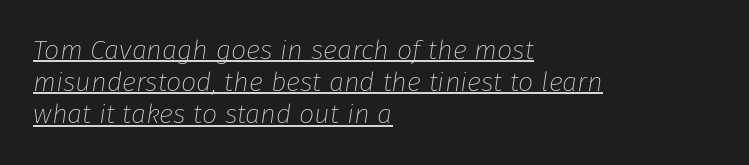
Honestly, the letter spacing is just normal — you wouldn't notice it. Horizontally, the lines are justified to the leading edge only. Every word sits above its own underline. No chunkiness to these letters — they're not bold. It's the slanting kind of type.
